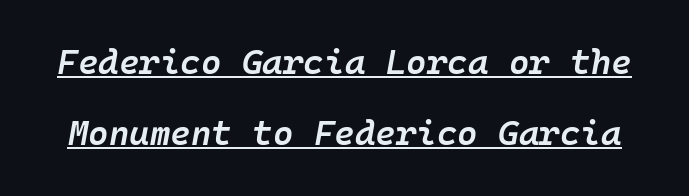
{"italic": "yes", "lean": "right", "slant_degrees": 10, "bold": "semi", "weight": "semibold", "width": "normal", "stroke_contrast": "low", "x_height": "medium", "underline": "yes", "line_spacing": "loose", "line_spacing_ratio": 2.04, "letter_spacing": "normal", "letter_spacing_em": 0.0, "glyph_px": 35}
